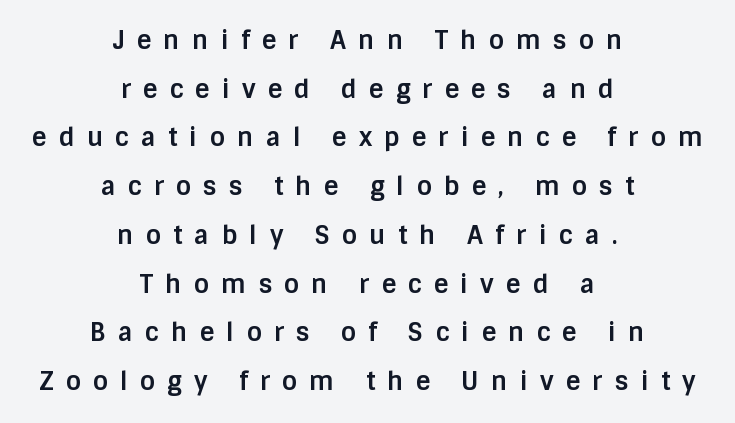
Quick note: underline off. The type sits square on the baseline with zero lean. Teacher's note: observe the equal gaps on both sides — that is centered alignment. The letters are bold, with thick, heavy strokes. The rendering uses a large line-height, opening up the rows.
